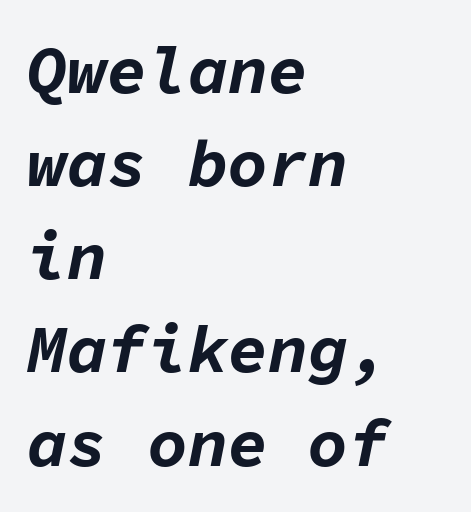
Rendered with sloped, italic letterforms. Horizontally, the lines are justified to the leading edge only. You'd pick this weight for a headline — it's a proper bold. Fixed-width glyphs throughout — classic coding-font behaviour.
